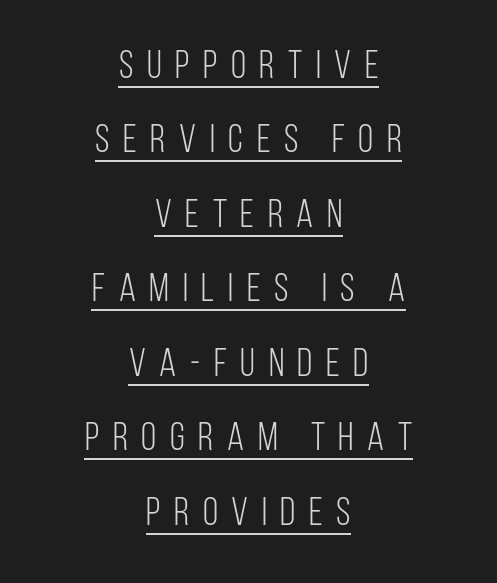
Ascenders rise straight up at ninety degrees. Character widths vary here, with narrow letters taking less room than wide ones. In terms of letterform style, serifs are entirely absent. The type is letterspaced generously, with wide tracking. Caption: multi-line text, centered on the measure. These lines stand farther apart than default settings would place them.
